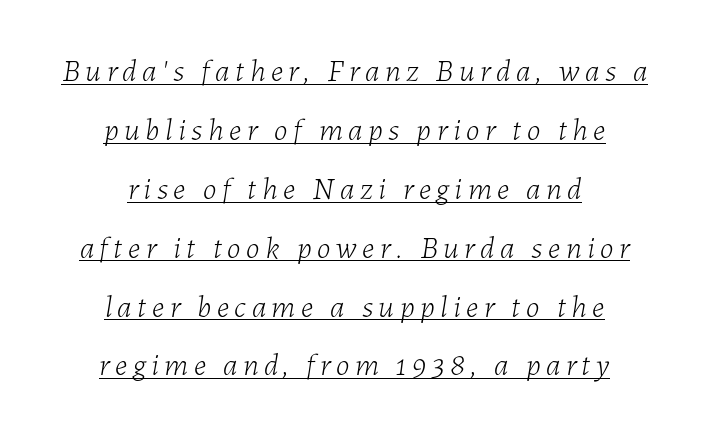
{"italic": "yes", "lean": "right", "slant_degrees": 7, "bold": "no", "weight": "light", "width": "normal", "stroke_contrast": "low", "x_height": "medium", "monospaced": "no", "underline": "yes", "align": "center", "line_spacing": "loose", "line_spacing_ratio": 1.9, "glyph_px": 31}
